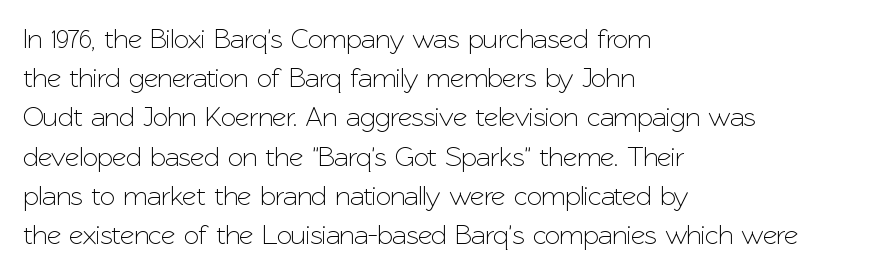
The image shows 28 px sans-serif type, upright; set left-aligned, normal line spacing (1.4x), normal letter spacing, not underlined; low stroke contrast and a medium x-height.
